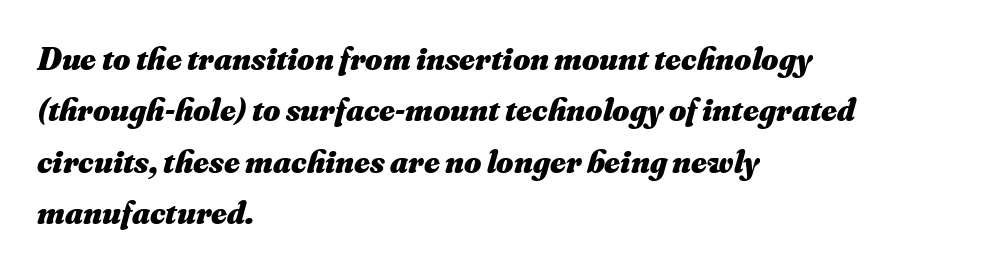
How are the letters spaced? Ordinarily, with no added tracking. Bold? Absolutely — the strokes are thick and heavy. The string is rendered with underlining switched off. Whoever set this chose a conventional vertical rhythm. Looks like regular typesetting: each glyph gets only the width it needs. Every character sits at an angle, as italics do.
